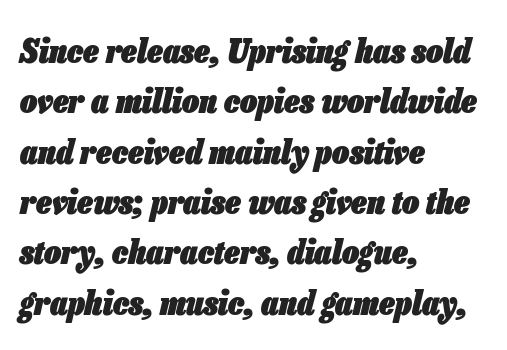
{"italic": "yes", "lean": "right", "slant_degrees": 13, "bold": "yes", "weight": "heavy", "width": "condensed", "stroke_contrast": "low", "x_height": "medium", "monospaced": "no", "underline": "no", "align": "left", "line_spacing": "normal", "line_spacing_ratio": 1.48, "letter_spacing": "normal", "letter_spacing_em": 0.0, "glyph_px": 34}
